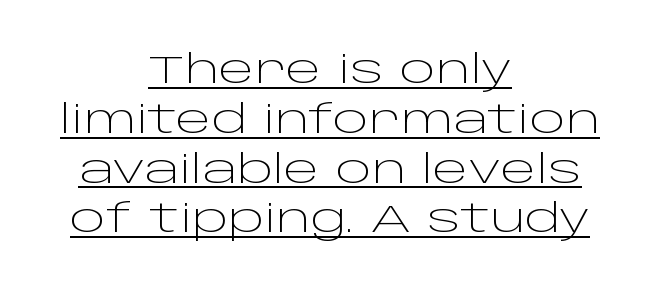
Q: Is the text bold? A: No.
Q: Is the text italic (slanted)? A: No, it is upright.
Q: Is the typeface a serif or a sans-serif typeface? A: Sans-serif.
Q: Is the text underlined? A: Yes.
Q: How is the paragraph aligned? A: Centered.
Q: Is the spacing between letters normal or unusually wide? A: Normal.
Q: Is the spacing between lines tight, normal or loose? A: Normal.
Q: Width (condensed, normal, or wide)? A: Wide.
Q: Stroke contrast? A: Low.
Q: x-height? A: Large.
Q: Monospaced? A: No.
